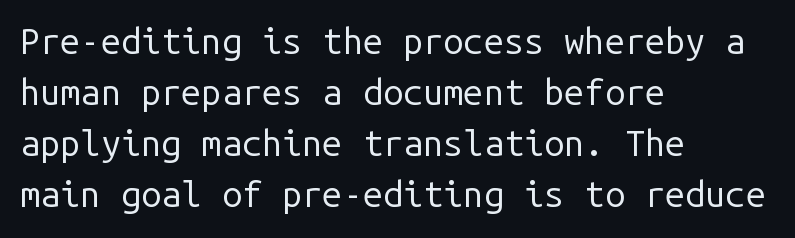
Q: Is the text bold? A: No.
Q: Is the text italic (slanted)? A: No, it is upright.
Q: Is the typeface a serif or a sans-serif typeface? A: Sans-serif.
Q: Is the text underlined? A: No.
Q: How is the paragraph aligned? A: Left-aligned.
Q: Is the spacing between letters normal or unusually wide? A: Normal.
Q: Is the spacing between lines tight, normal or loose? A: Normal.
Q: Width (condensed, normal, or wide)? A: Normal.
Q: Stroke contrast? A: Low.
Q: x-height? A: Medium.
Q: Monospaced? A: Yes.
